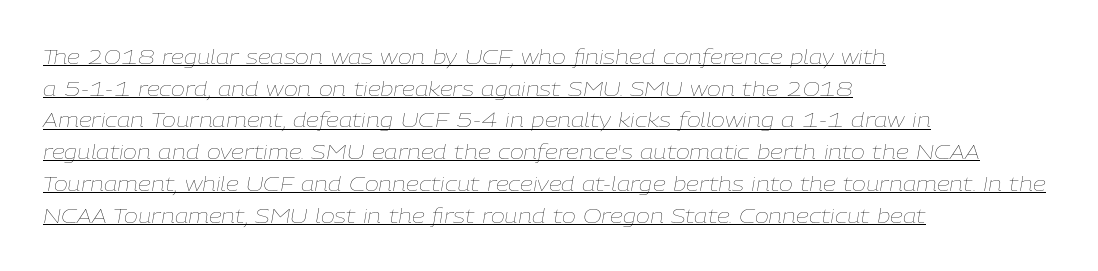
Vertical spacing — default. In CSS terms this would be text-align: left. How are the letters spaced? Ordinarily, with no added tracking. These glyphs show unthickened strokes, regular width or finer. The glyphs are accompanied by a horizontal stroke just below them. Notice how the stems are inclined rather than vertical — that's the hallmark of italics.
